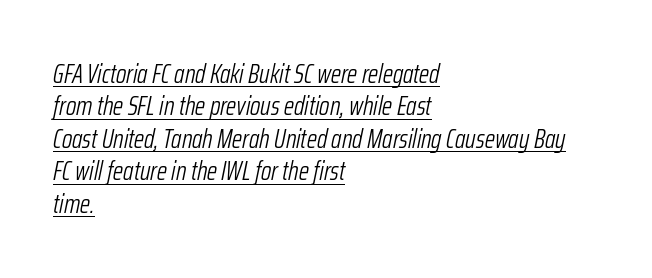
The image shows 26 px text type, italic (leaning right); set left-aligned, normal line spacing (1.25x), normal letter spacing, underlined.
